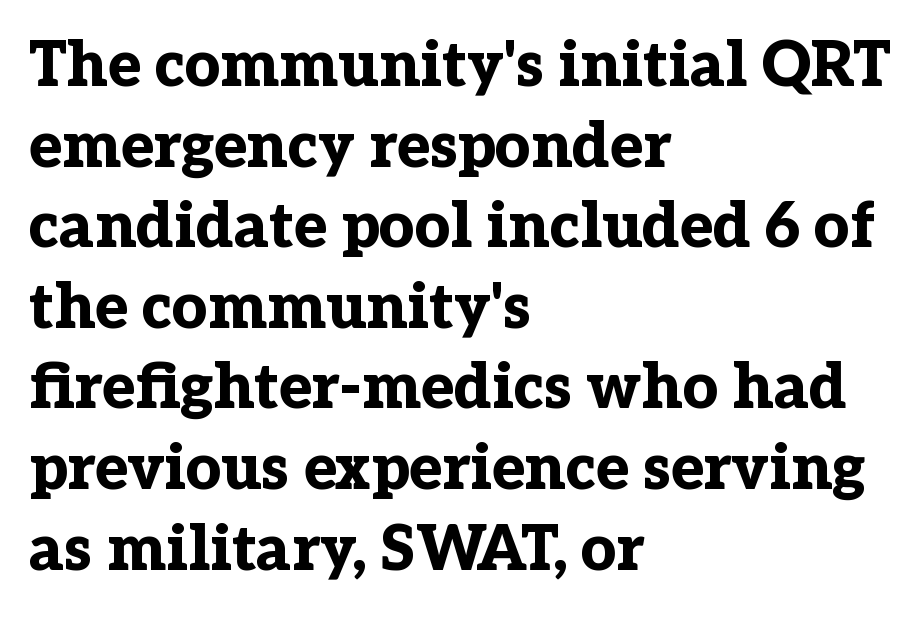
Q: Is the text bold? A: Yes.
Q: Is the text italic (slanted)? A: No, it is upright.
Q: Is the typeface a serif or a sans-serif typeface? A: Serif.
Q: Is the text underlined? A: No.
Q: How is the paragraph aligned? A: Left-aligned.
Q: Is the spacing between letters normal or unusually wide? A: Normal.
Q: Is the spacing between lines tight, normal or loose? A: Normal.
Q: Width (condensed, normal, or wide)? A: Normal.
Q: Stroke contrast? A: Low.
Q: x-height? A: Medium.
Q: Monospaced? A: No.
